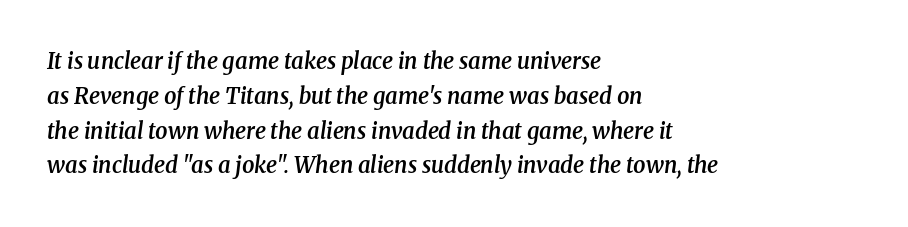
You can tell it's italic because the verticals aren't actually vertical. Look at the tracking — it's just the regular setting, nothing added. Typeset ragged right — the left edge is the straight one. Baseline-to-baseline distance is the conventional proportion of letter height.
